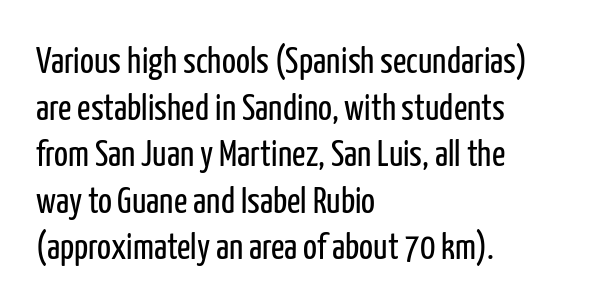
The image shows 37 px regular-weight, condensed sans-serif type, upright; set left-aligned, normal line spacing (1.26x), normal letter spacing, not underlined; low stroke contrast and a medium x-height.
